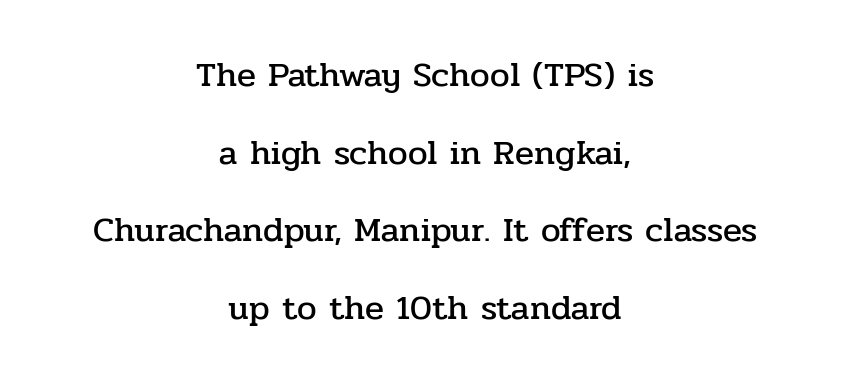
The image shows 35 px serif type, upright; set centered, loose line spacing (2.22x), normal letter spacing, not underlined; low stroke contrast and a medium x-height.
